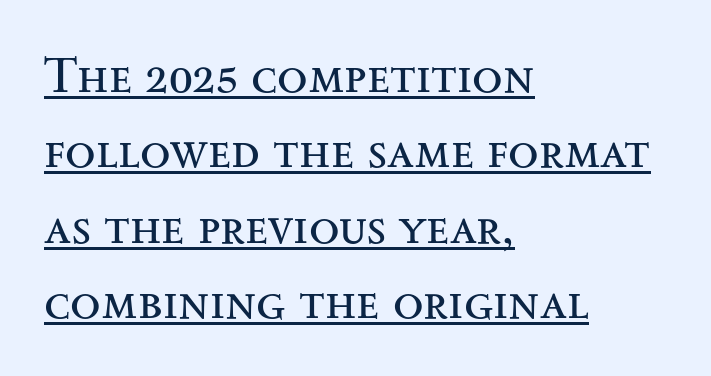
The image shows 50 px regular-weight, wide serif type, upright; set left-aligned, normal line spacing (1.51x), normal letter spacing, underlined; medium stroke contrast and a small x-height.
